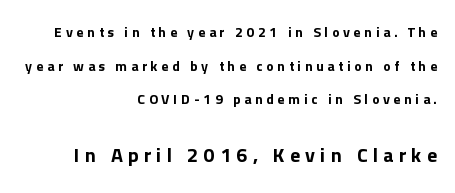
{"italic": "no", "underline": "no", "align": "right", "line_spacing": "loose", "line_spacing_ratio": 2.41, "letter_spacing": "wide", "letter_spacing_em": 0.26, "larger_block": "second", "size_ratio": 1.43, "glyph_px": 20}
